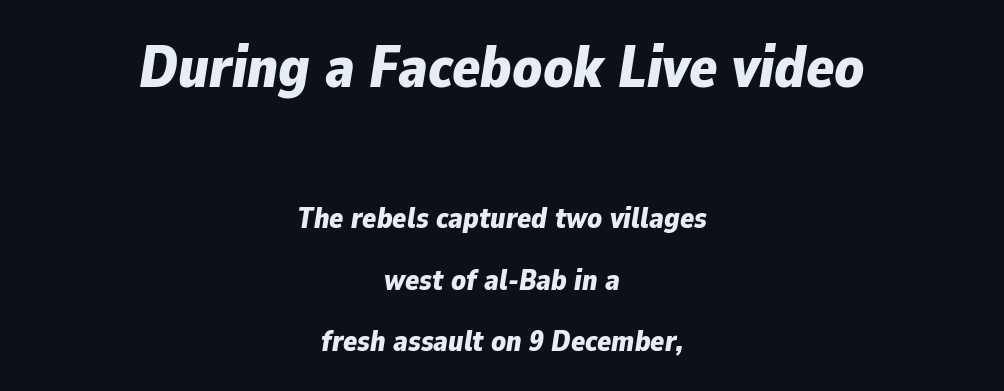
{"italic": "yes", "lean": "right", "slant_degrees": 9, "bold": "yes", "weight": "bold", "width": "normal", "stroke_contrast": "low", "x_height": "medium", "monospaced": "no", "underline": "no", "align": "center", "line_spacing": "loose", "line_spacing_ratio": 2.13, "letter_spacing": "normal", "letter_spacing_em": 0.0, "larger_block": "first", "size_ratio": 2.0, "glyph_px": 58}
